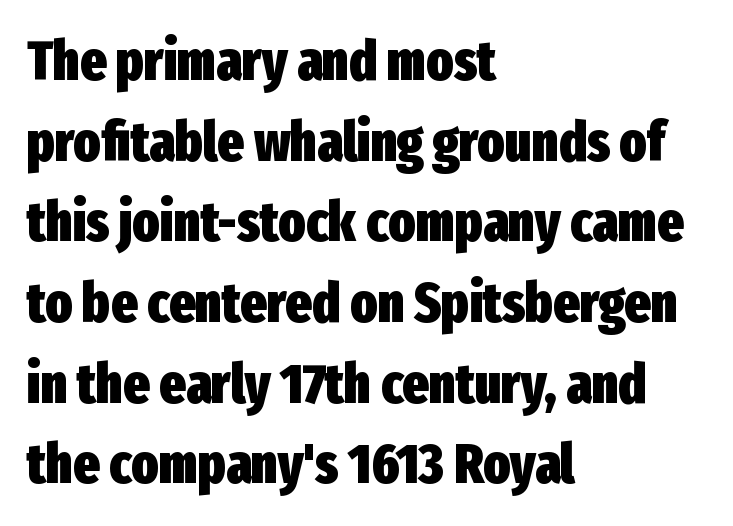
{"serif": "no", "italic": "no", "bold": "yes", "weight": "heavy", "width": "condensed", "stroke_contrast": "low", "x_height": "medium", "monospaced": "no", "underline": "no", "align": "left", "line_spacing": "normal", "line_spacing_ratio": 1.44, "letter_spacing": "normal", "letter_spacing_em": 0.0, "glyph_px": 56}
